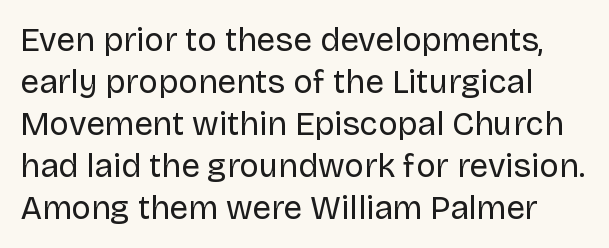
The area under the type is left untouched. Observe the ordinary spacing: letters are neighbours, not strangers. Spacing verdict: proportional, widths tailored to each character. Ink coverage per letter is moderate at most. Successive baselines arrive at the customary interval. This is sans-serif lettering, the kind often seen on screens and signage.
